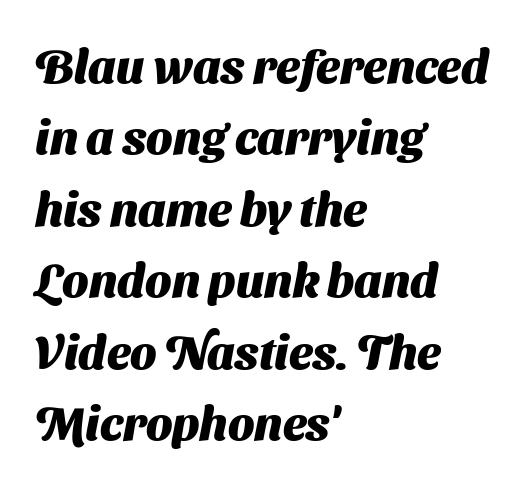
How are the letters spaced? Ordinarily, with no added tracking. Alignment: flush left. Character widths vary here, with narrow letters taking less room than wide ones. The sample has been set heavy, in full bold. Students, observe: this is what conventionally led text looks like.
